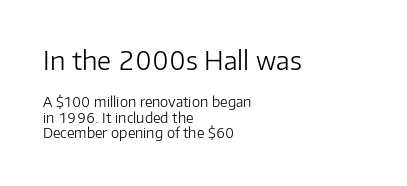
The emphasis by scale lands on block number one, above. No chunkiness to these letters — they're not bold. All the whitespace from short lines collects on the right. A typesetter would call this zero additional tracking. The specimen reads as upright at a glance.
